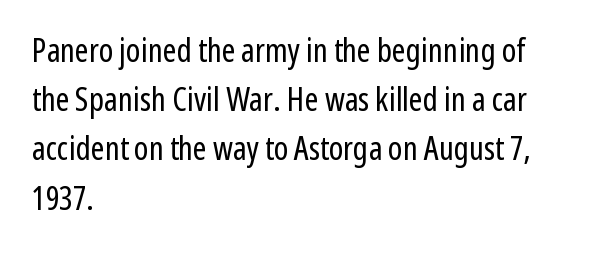
Is the letter spacing exaggerated? No — it looks like the ordinary default. Designer's note — italics off, roman on. In terms of leading, this rendering sits right in the middle. The passage shown is not underscored anywhere. Does the copy run flush right? No — it runs flush left.
